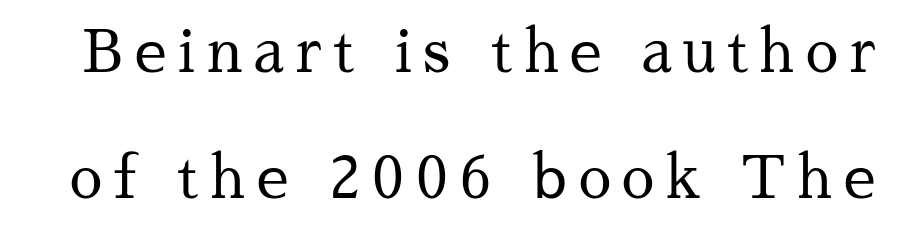
The image shows 58 px regular-weight serif type, upright; set loose line spacing (2.17x), unusually wide letter spacing (+0.2 em), not underlined; medium stroke contrast and a medium x-height.
